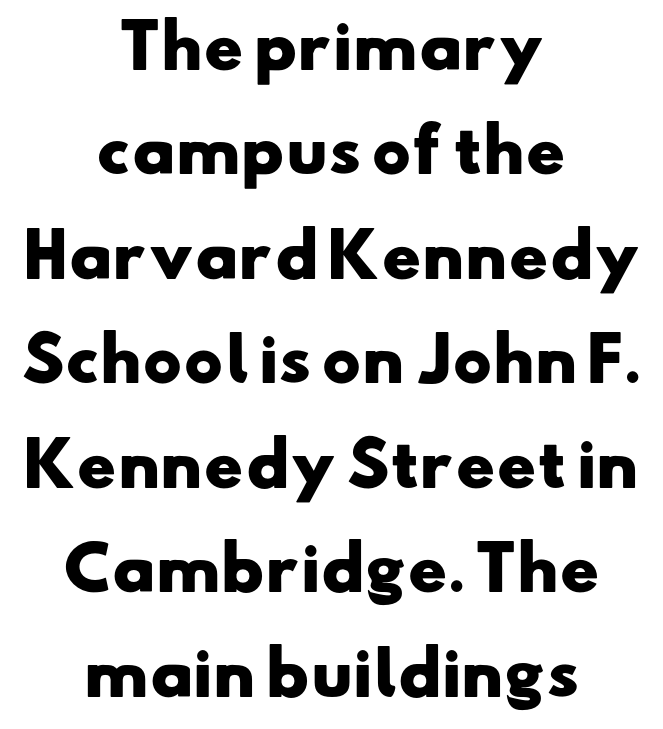
{"serif": "no", "bold": "yes", "weight": "heavy", "width": "wide", "stroke_contrast": "low", "x_height": "small", "monospaced": "no", "underline": "no", "align": "center", "line_spacing_ratio": 1.77, "letter_spacing": "normal", "letter_spacing_em": 0.0, "glyph_px": 59}
